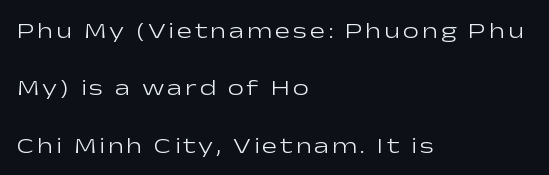
Q: Is the text bold? A: No.
Q: Is the text italic (slanted)? A: No, it is upright.
Q: Is the text underlined? A: No.
Q: How is the paragraph aligned? A: Left-aligned.
Q: Is the spacing between lines tight, normal or loose? A: Loose.
